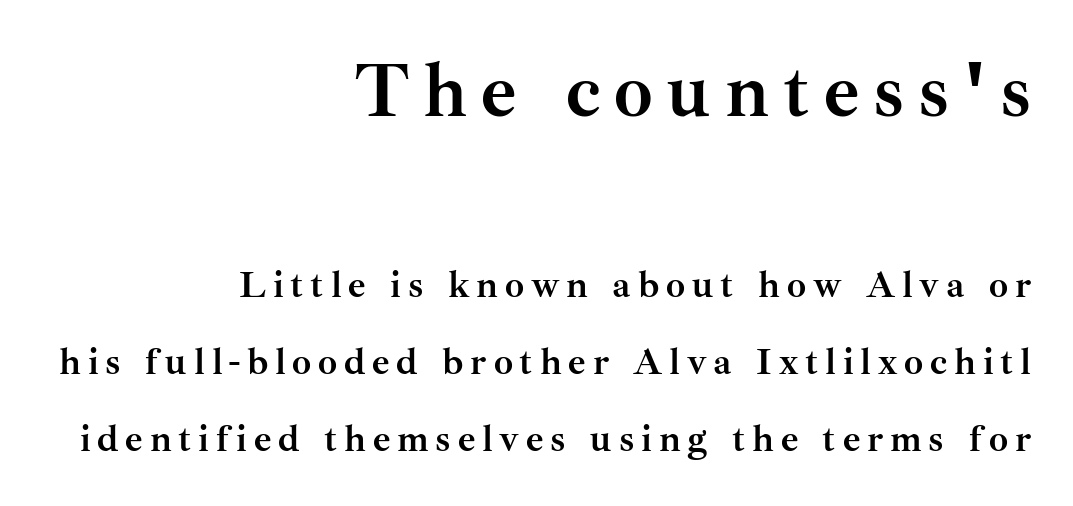
The strokes are fattened all the way to bold. Does the lettering tilt? It doesn't — this is upright. The string is rendered with underlining switched off. A typesetter would label this face a serif. Interline gaps are noticeably wide in this sample. The earlier block is typeset at a bigger size than the later block.
